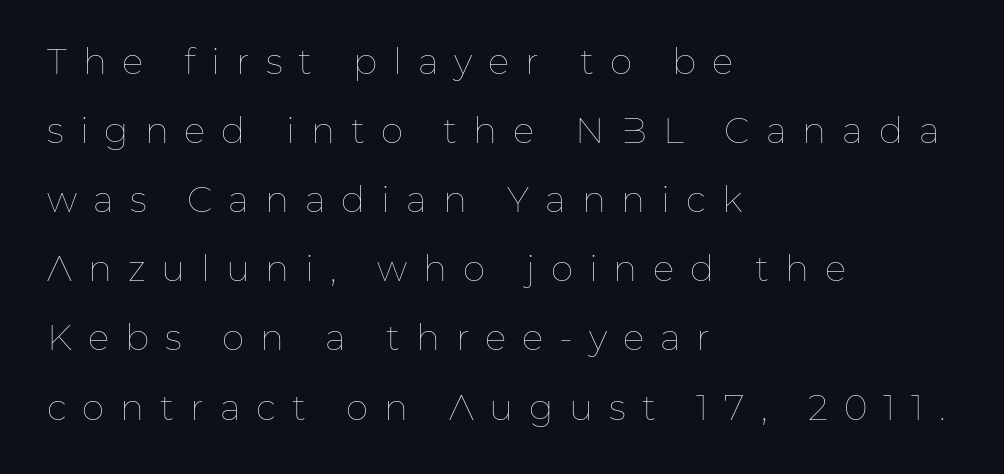
Nobody drew a line under any word here. Stems here are at most as thick as an everyday book face. Does the lettering tilt? It doesn't — this is upright. The paragraph shown leans on its left margin. Does the leading feel generous? Absolutely, it's lavish. Spacing verdict: proportional, widths tailored to each character.
